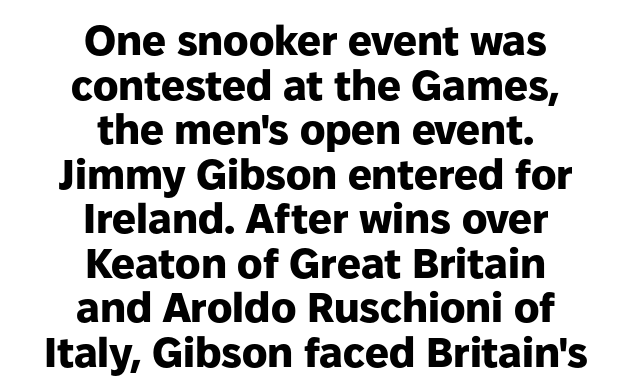
One-word summary of the alignment: center. Is there any slant? The stems are plumb. Spacing verdict: proportional, widths tailored to each character. The horizontal fit of the characters is conventional and even. Students, observe: this is what under-led, compact text looks like.
